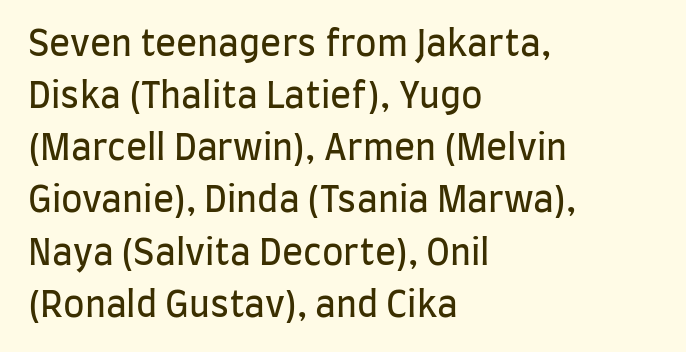
Q: Is the text bold? A: No.
Q: Is the text italic (slanted)? A: No, it is upright.
Q: Is the typeface a serif or a sans-serif typeface? A: Sans-serif.
Q: Is the text underlined? A: No.
Q: How is the paragraph aligned? A: Left-aligned.
Q: Is the spacing between letters normal or unusually wide? A: Normal.
Q: Is the spacing between lines tight, normal or loose? A: Normal.
Q: Width (condensed, normal, or wide)? A: Condensed.
Q: Stroke contrast? A: Low.
Q: x-height? A: Large.
Q: Monospaced? A: No.
